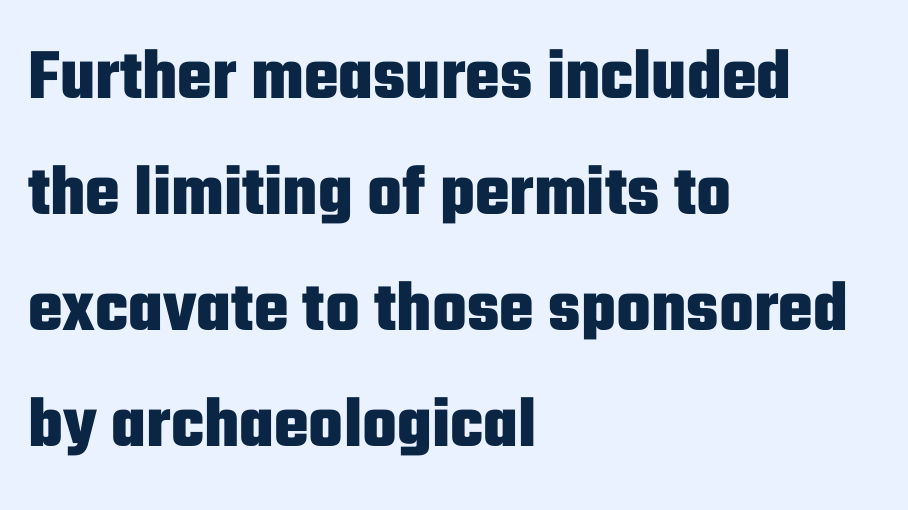
How would I describe the line gaps? Plain and ordinary. Upright lettering throughout. Classification — sans serif. Looks like regular typesetting: each glyph gets only the width it needs.
